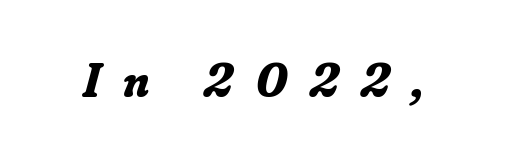
The image shows 49 px bold serif type, italic (leaning right); set unusually wide letter spacing (+0.47 em), not underlined; low stroke contrast and a small x-height.
